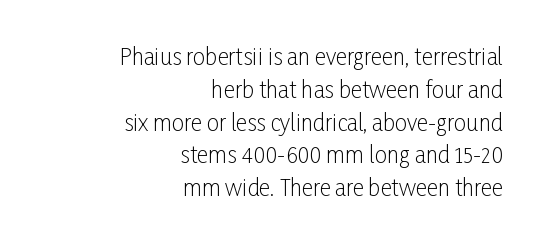
{"italic": "no", "bold": "no", "underline": "no", "align": "right", "line_spacing": "normal", "line_spacing_ratio": 1.49, "letter_spacing": "normal", "letter_spacing_em": 0.0, "glyph_px": 22}
